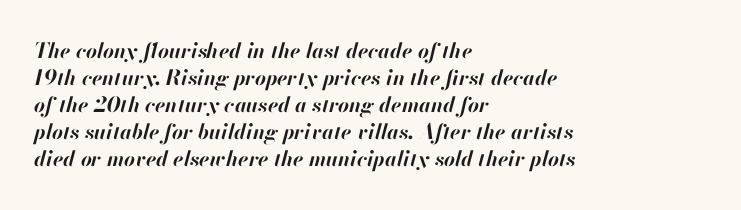
{"italic": "yes", "lean": "right", "slant_degrees": 13, "bold": "yes", "underline": "no", "align": "left", "line_spacing": "normal", "line_spacing_ratio": 1.29, "letter_spacing": "normal", "letter_spacing_em": 0.0, "glyph_px": 21}
